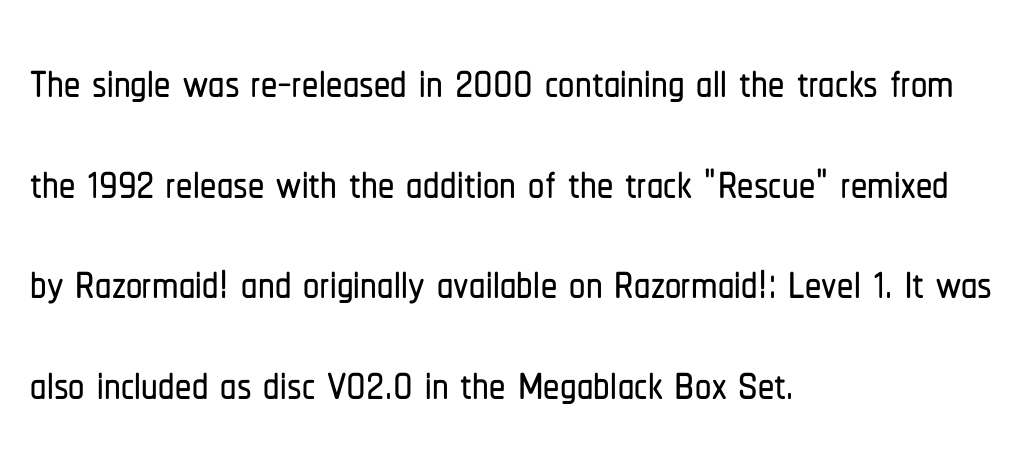
The image shows 65 px condensed sans-serif type, upright; set left-aligned, normal line spacing (1.55x), normal letter spacing, not underlined; low stroke contrast and a medium x-height.
